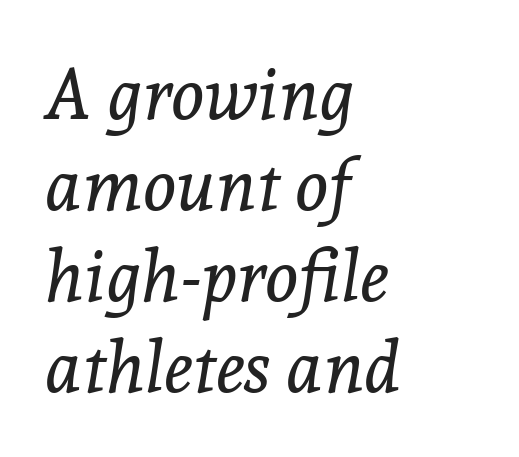
Q: Is the text bold? A: No.
Q: Is the text italic (slanted)? A: Yes, it leans right by about 8 degrees.
Q: Is the typeface a serif or a sans-serif typeface? A: Serif.
Q: Is the text underlined? A: No.
Q: How is the paragraph aligned? A: Left-aligned.
Q: Is the spacing between letters normal or unusually wide? A: Normal.
Q: Is the spacing between lines tight, normal or loose? A: Normal.
Q: Width (condensed, normal, or wide)? A: Normal.
Q: x-height? A: Medium.
Q: Monospaced? A: No.
